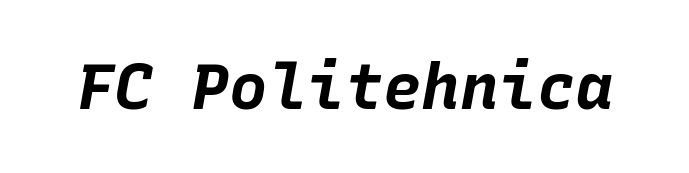
{"italic": "yes", "lean": "right", "slant_degrees": 10, "bold": "yes", "weight": "bold", "width": "normal", "stroke_contrast": "low", "x_height": "large", "monospaced": "yes", "underline": "no", "letter_spacing": "normal", "letter_spacing_em": 0.0, "glyph_px": 64}
